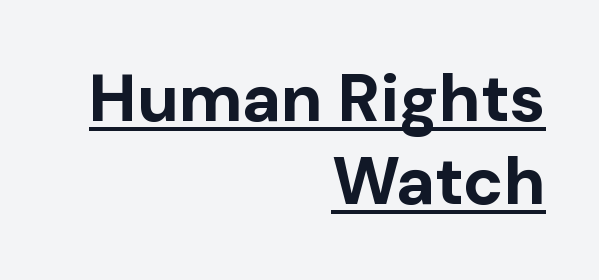
The image shows 67 px bold sans-serif type, upright; set right-aligned, line spacing 1.24x, normal letter spacing, underlined; low stroke contrast and a medium x-height.
